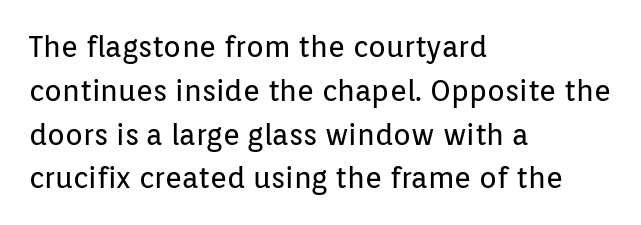
This is not heavy type; no bold has been used. A typesetter would call this proportional, since set widths differ per character. Compared with typical body copy, the letter spacing here is the same. The passage shown is not underscored anywhere.
